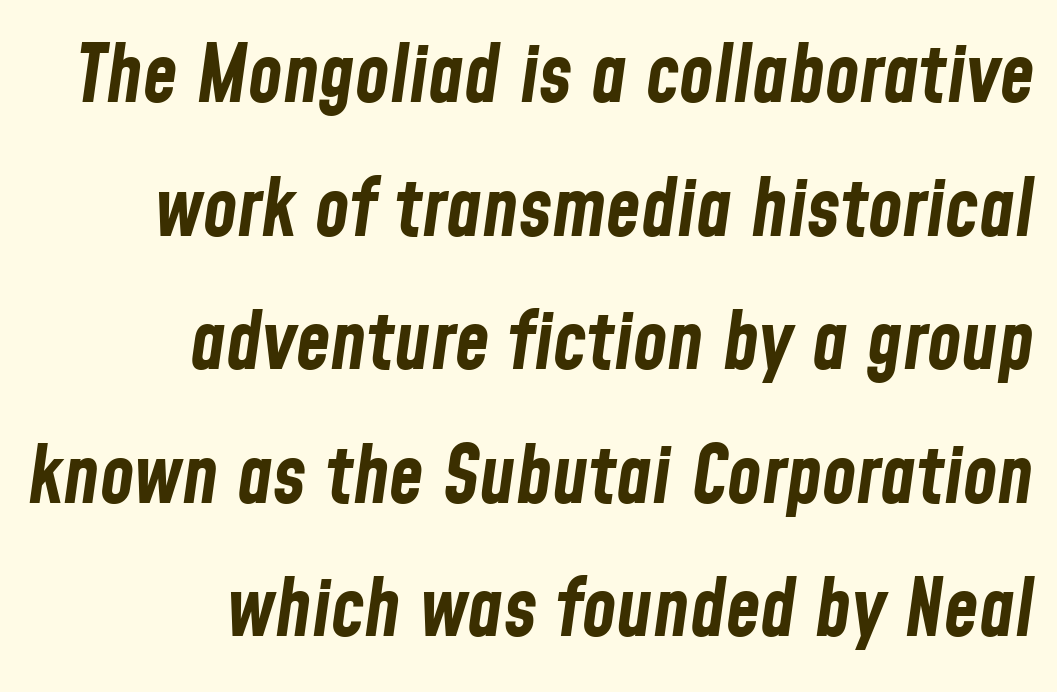
The image shows 79 px bold, condensed type, italic (leaning right); set right-aligned, normal line spacing (1.69x), normal letter spacing, not underlined; low stroke contrast and a medium x-height.
